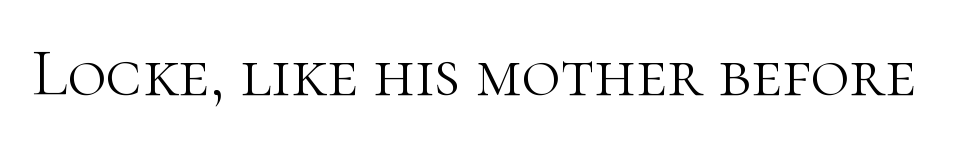
{"serif": "yes", "italic": "no", "bold": "no", "weight": "light", "width": "normal", "stroke_contrast": "high", "x_height": "medium", "monospaced": "no", "underline": "no", "letter_spacing": "normal", "letter_spacing_em": 0.0, "glyph_px": 67}
